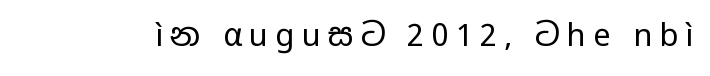
Letters rest on an invisible, unmarked baseline. The characters are drawn with everyday or finer stroke widths. The glyphs in this specimen are sans serif. These lines were composed using upright roman letters.
